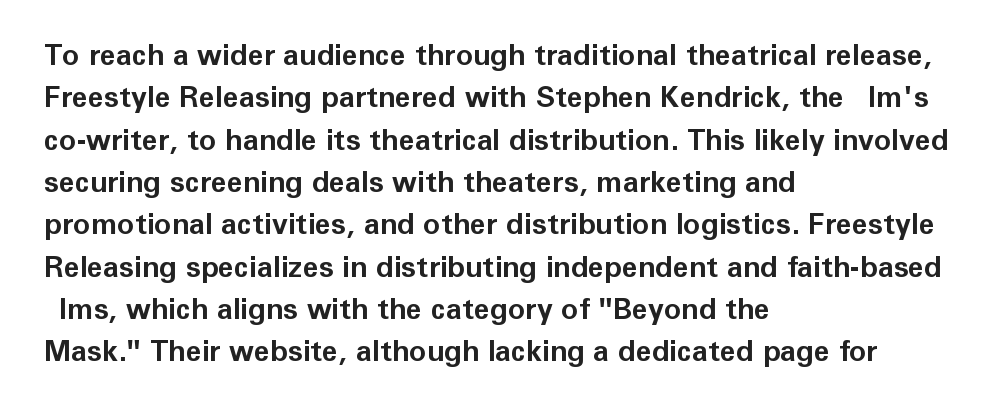
Q: Is the text bold? A: Yes.
Q: Is the text italic (slanted)? A: No, it is upright.
Q: Is the typeface a serif or a sans-serif typeface? A: Sans-serif.
Q: Is the text underlined? A: No.
Q: How is the paragraph aligned? A: Left-aligned.
Q: Is the spacing between letters normal or unusually wide? A: Normal.
Q: Is the spacing between lines tight, normal or loose? A: Normal.
Q: Width (condensed, normal, or wide)? A: Normal.
Q: Stroke contrast? A: Low.
Q: x-height? A: Medium.
Q: Monospaced? A: No.
